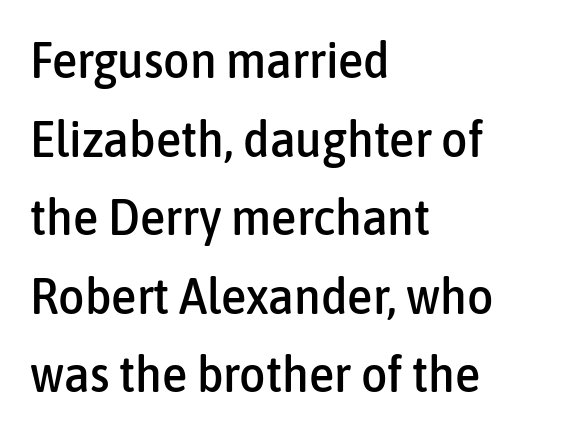
Q: Is the text italic (slanted)? A: No, it is upright.
Q: Is the typeface a serif or a sans-serif typeface? A: Sans-serif.
Q: Is the text underlined? A: No.
Q: How is the paragraph aligned? A: Left-aligned.
Q: Is the spacing between letters normal or unusually wide? A: Normal.
Q: Is the spacing between lines tight, normal or loose? A: Normal.
Q: Width (condensed, normal, or wide)? A: Condensed.
Q: Stroke contrast? A: Low.
Q: x-height? A: Medium.
Q: Monospaced? A: No.
